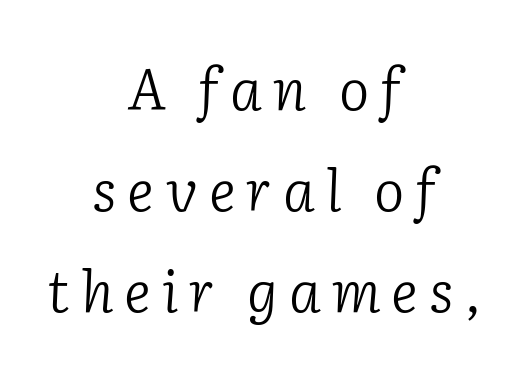
Character widths vary here, with narrow letters taking less room than wide ones. The weight would be labelled regular, book, light, or lighter still. The font's italic variant was chosen for this text. Is the block centered? Yes — each line is placed symmetrically about the middle.
